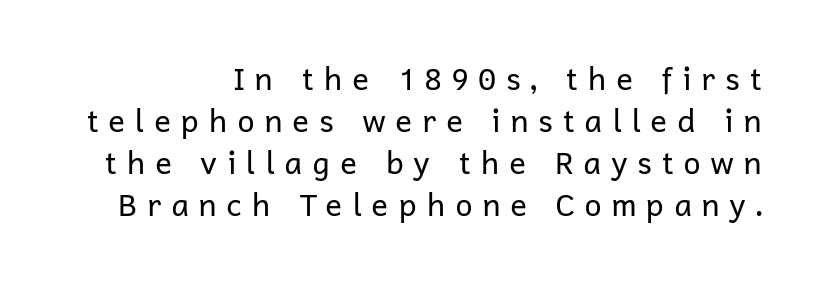
The image shows 31 px regular-weight sans-serif type, upright; set right-aligned, normal line spacing (1.35x), unusually wide letter spacing (+0.29 em), not underlined; low stroke contrast and a medium x-height.
